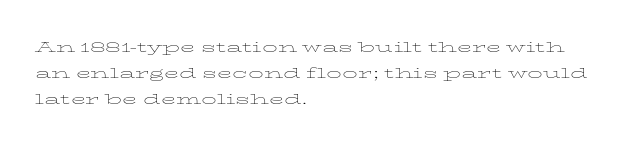
The image shows 20 px text type, upright; set left-aligned, normal line spacing (1.29x), normal letter spacing, not underlined.
